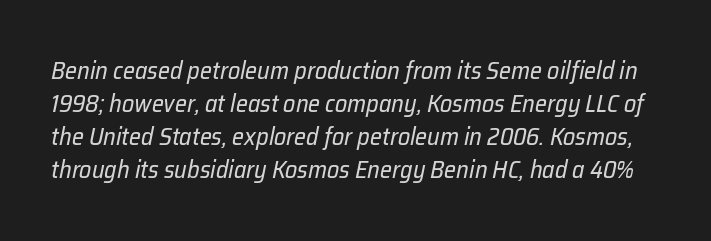
The image shows 24 px text type, italic (leaning right); set normal line spacing (1.38x), normal letter spacing, not underlined.
